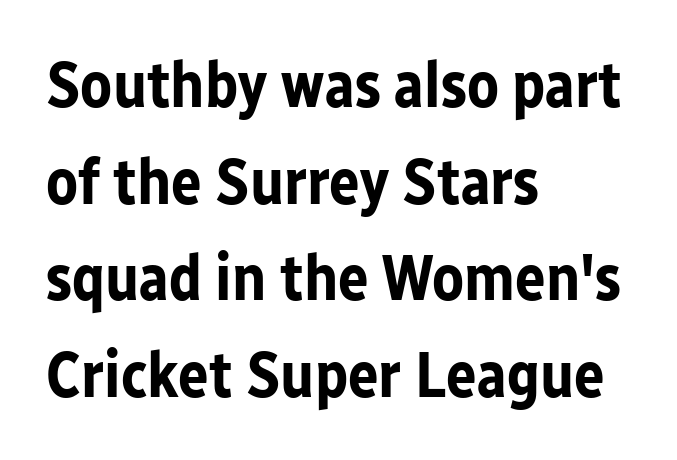
The image shows 64 px bold sans-serif type, upright; set left-aligned, normal line spacing (1.51x), normal letter spacing, not underlined; low stroke contrast and a medium x-height.
